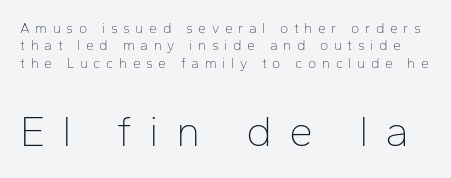
Substantial extra tracking has been applied to these lines. Looks like regular typesetting: each glyph gets only the width it needs. Decoration check: the copy has no underline. A quiet, ordinary-to-light weight characterises the typeface.
